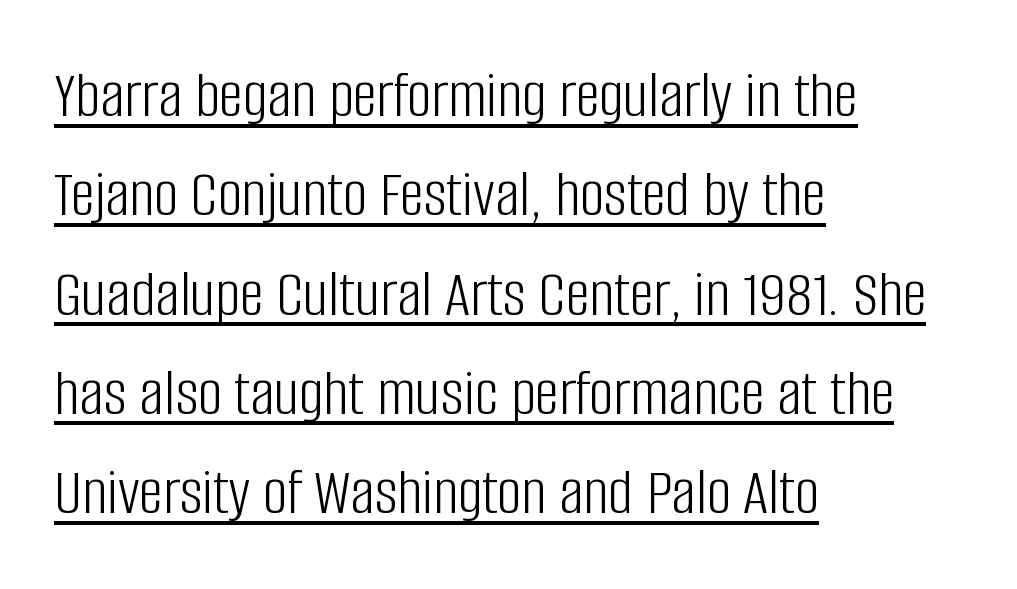
A student would call this left alignment; a typographer would say flush left, rag right. Students, observe the line beneath the letters — that is underlining. Ascenders rise straight up at ninety degrees. Classification — sans serif.
